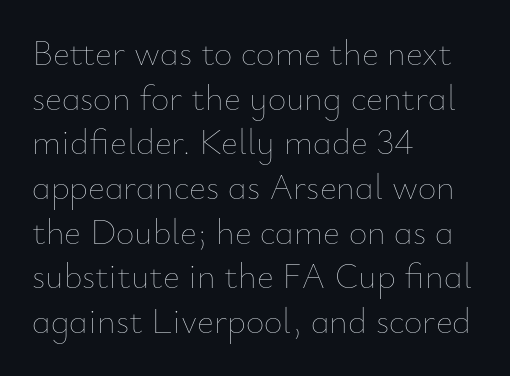
The rendering anchors every line to the left-hand side. Unlike italic type, these characters show no tilt at all. Check the space under the baseline: it is left empty. Stems and bowls with no extra thickness — not bold. You could not count columns in this text — the font is proportionally spaced. Standard letterfit; no display-style spreading of the glyphs.
